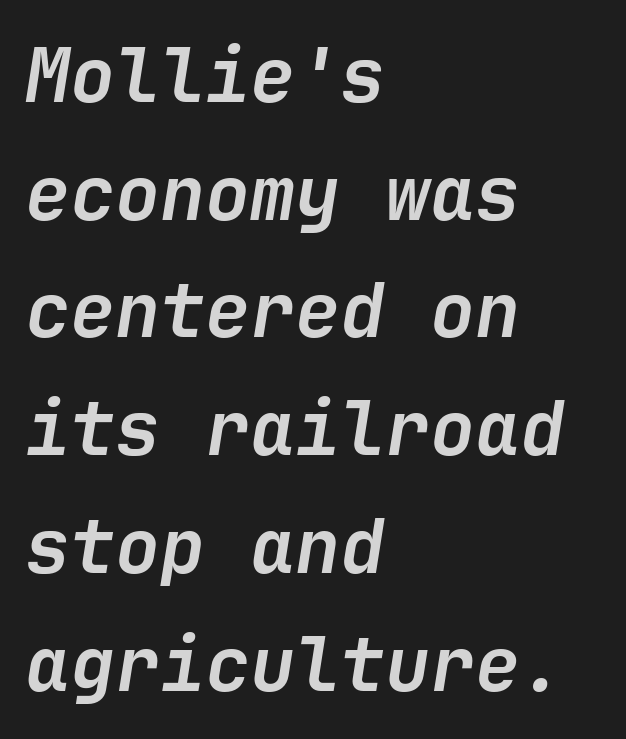
Q: Is the text bold? A: Yes.
Q: Is the text italic (slanted)? A: Yes, it leans right by about 9 degrees.
Q: Is the text underlined? A: No.
Q: How is the paragraph aligned? A: Left-aligned.
Q: Is the spacing between letters normal or unusually wide? A: Normal.
Q: Is the spacing between lines tight, normal or loose? A: Normal.
Q: Width (condensed, normal, or wide)? A: Normal.
Q: Stroke contrast? A: Low.
Q: x-height? A: Medium.
